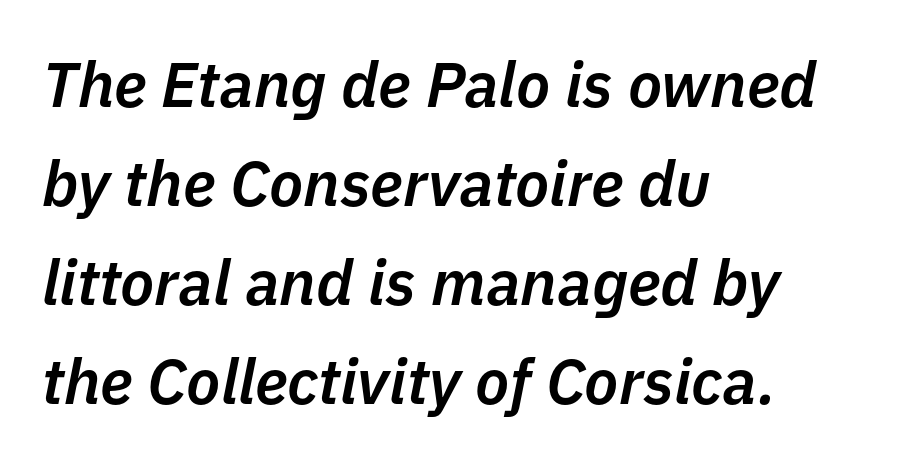
{"italic": "yes", "lean": "right", "slant_degrees": 11, "bold": "semi", "weight": "semibold", "width": "normal", "stroke_contrast": "low", "x_height": "medium", "monospaced": "no", "underline": "no", "align": "left", "line_spacing": "normal", "line_spacing_ratio": 1.57, "letter_spacing": "normal", "letter_spacing_em": 0.0, "glyph_px": 63}
